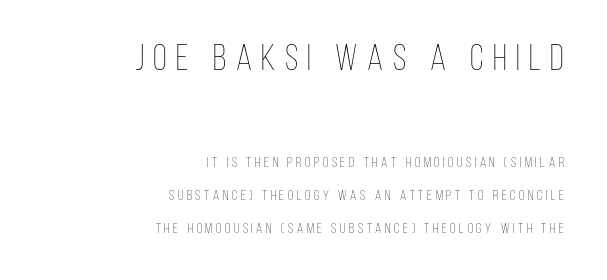
Q: Is the text bold? A: No.
Q: Is the text italic (slanted)? A: No, it is upright.
Q: Is the text underlined? A: No.
Q: How is the paragraph aligned? A: Right-aligned.
Q: Is the spacing between letters normal or unusually wide? A: Unusually wide.
Q: Is the spacing between lines tight, normal or loose? A: Loose.
Q: Which block of text is set in a larger size, the first (top) or the second (bottom)? A: The first (top) one.
Q: Width (condensed, normal, or wide)? A: Condensed.
Q: Stroke contrast? A: Low.
Q: x-height? A: Large.
Q: Monospaced? A: No.
